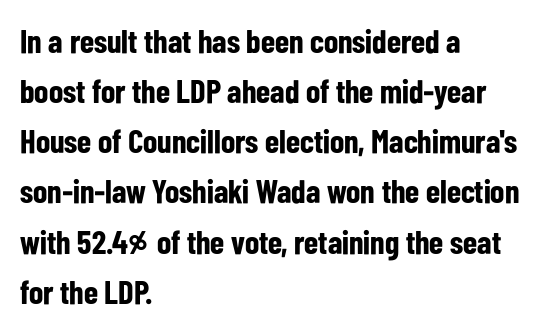
Weight check: bold — yes, fully. These lines were composed using upright roman letters. Anything drawn beneath the words? Only blank space. Regarding serifs, this sample does without them.
